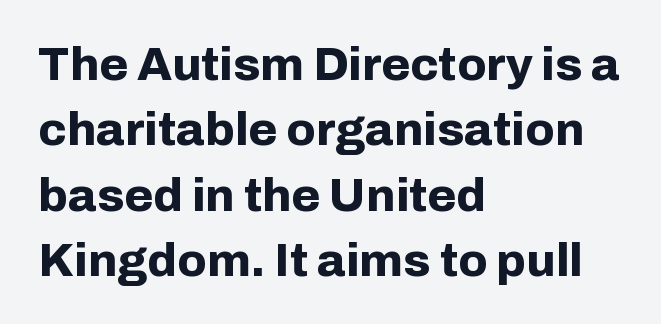
Q: Is the text bold? A: Yes.
Q: Is the text italic (slanted)? A: No, it is upright.
Q: Is the typeface a serif or a sans-serif typeface? A: Sans-serif.
Q: Is the text underlined? A: No.
Q: How is the paragraph aligned? A: Left-aligned.
Q: Is the spacing between letters normal or unusually wide? A: Normal.
Q: Is the spacing between lines tight, normal or loose? A: Normal.
Q: Width (condensed, normal, or wide)? A: Normal.
Q: Stroke contrast? A: Low.
Q: x-height? A: Medium.
Q: Monospaced? A: No.
